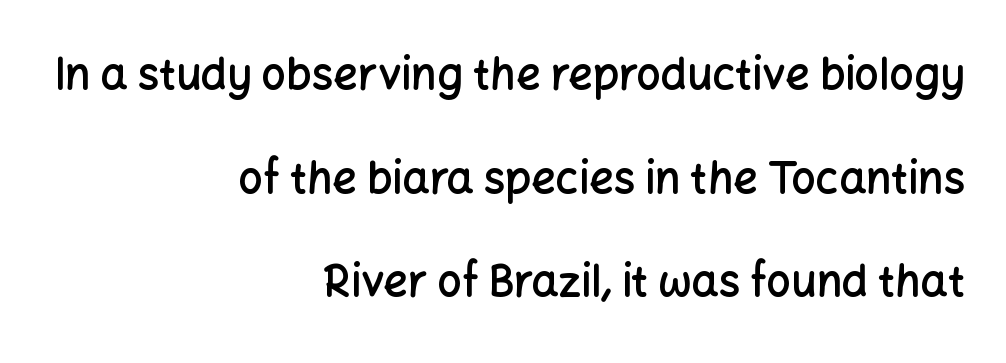
Decoration check: the copy has no underline. Think of a printed novel: that variable character pitch is what you see here. Regarding serifs, this sample does without them. A roman cut, with each character standing at attention. The gaps between neighbouring characters are ordinary and unremarkable.
